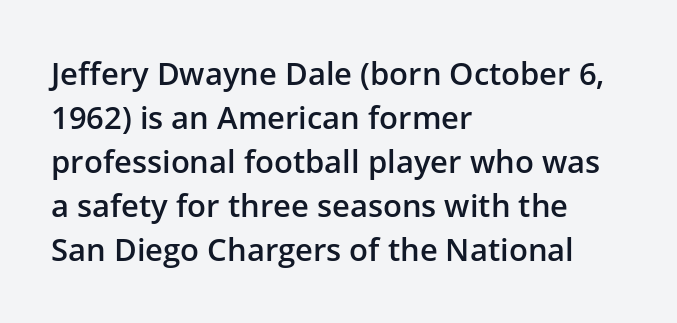
Q: Is the text bold? A: Semi-bold.
Q: Is the text italic (slanted)? A: No, it is upright.
Q: Is the typeface a serif or a sans-serif typeface? A: Sans-serif.
Q: Is the text underlined? A: No.
Q: How is the paragraph aligned? A: Left-aligned.
Q: Is the spacing between letters normal or unusually wide? A: Normal.
Q: Is the spacing between lines tight, normal or loose? A: Normal.
Q: Width (condensed, normal, or wide)? A: Normal.
Q: Stroke contrast? A: Low.
Q: x-height? A: Medium.
Q: Monospaced? A: No.
